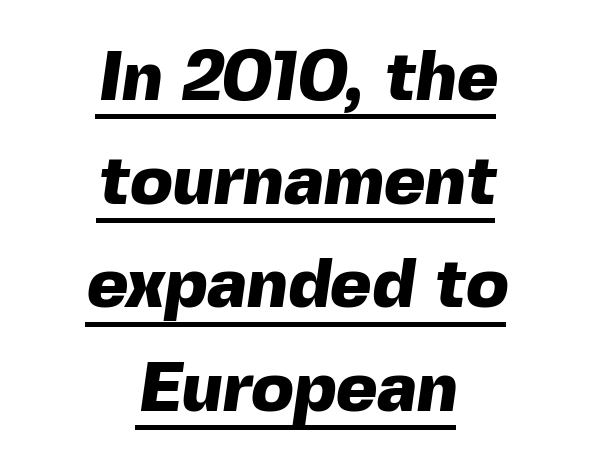
Q: Is the text bold? A: Yes.
Q: Is the typeface a serif or a sans-serif typeface? A: Sans-serif.
Q: Is the text underlined? A: Yes.
Q: How is the paragraph aligned? A: Centered.
Q: Is the spacing between letters normal or unusually wide? A: Normal.
Q: Is the spacing between lines tight, normal or loose? A: Normal.
Q: Width (condensed, normal, or wide)? A: Normal.
Q: x-height? A: Medium.
Q: Monospaced? A: No.
